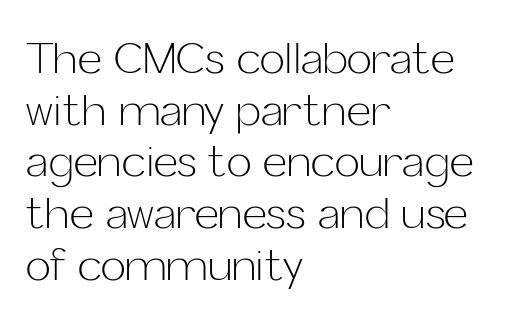
Q: Is the text bold? A: No.
Q: Is the text italic (slanted)? A: No, it is upright.
Q: Is the typeface a serif or a sans-serif typeface? A: Sans-serif.
Q: Is the text underlined? A: No.
Q: How is the paragraph aligned? A: Left-aligned.
Q: Is the spacing between letters normal or unusually wide? A: Normal.
Q: Width (condensed, normal, or wide)? A: Normal.
Q: Stroke contrast? A: Low.
Q: x-height? A: Medium.
Q: Monospaced? A: No.
